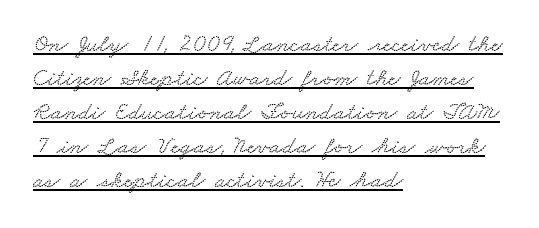
The image shows 25 px text type; set left-aligned, normal line spacing (1.36x), normal letter spacing, underlined.
